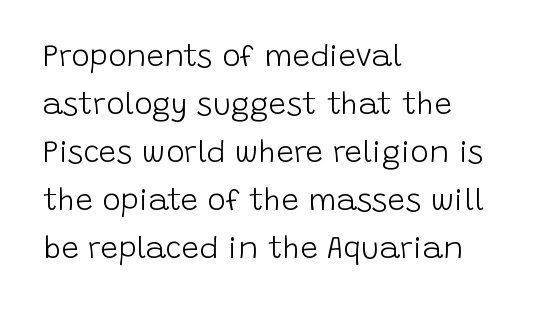
The rows are spaced the way most documents space them. The weight tops out at a normal text grade. This sample uses an upright cut, with every glyph sitting square on the baseline. Unlike a traditional serif, this face leaves its strokes unadorned.
